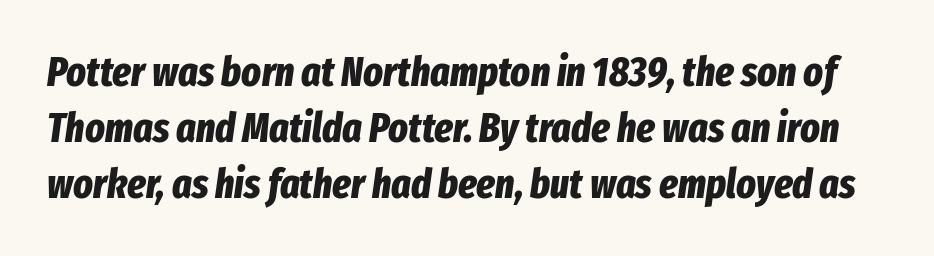
Q: Is the text bold? A: Yes.
Q: Is the text italic (slanted)? A: Yes, it leans right by about 8 degrees.
Q: Is the text underlined? A: No.
Q: Is the spacing between letters normal or unusually wide? A: Normal.
Q: Is the spacing between lines tight, normal or loose? A: Normal.
Q: Width (condensed, normal, or wide)? A: Condensed.
Q: Stroke contrast? A: Low.
Q: x-height? A: Medium.
Q: Monospaced? A: No.
